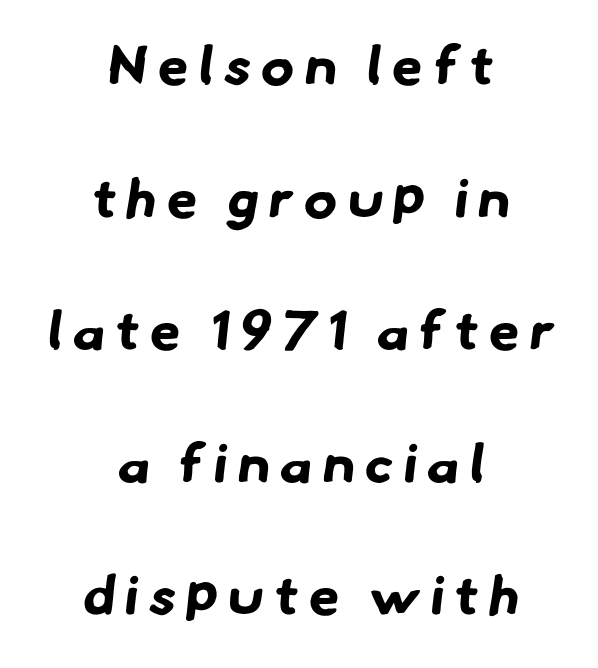
{"serif": "no", "bold": "yes", "weight": "bold", "width": "normal", "stroke_contrast": "low", "x_height": "small", "monospaced": "no", "underline": "no", "align": "center", "line_spacing": "loose", "line_spacing_ratio": 2.41, "glyph_px": 55}
